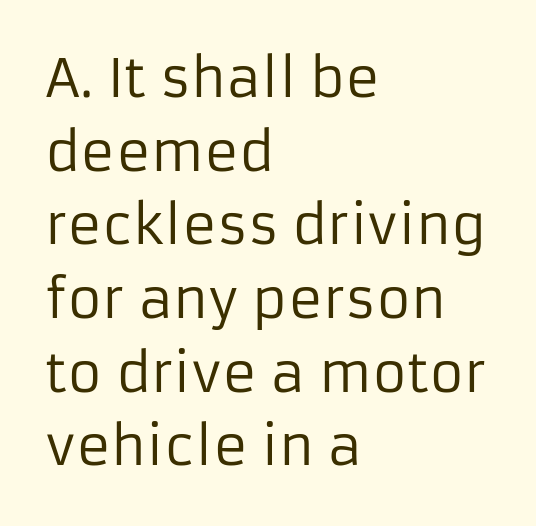
All the whitespace from short lines collects on the right. In terms of leading, this rendering sits right in the middle. Posture: straight, roman, zero tilt. Beneath every word, the page is bare. The typeface chosen for these lines omits serifs. The gaps between neighbouring characters are ordinary and unremarkable.
